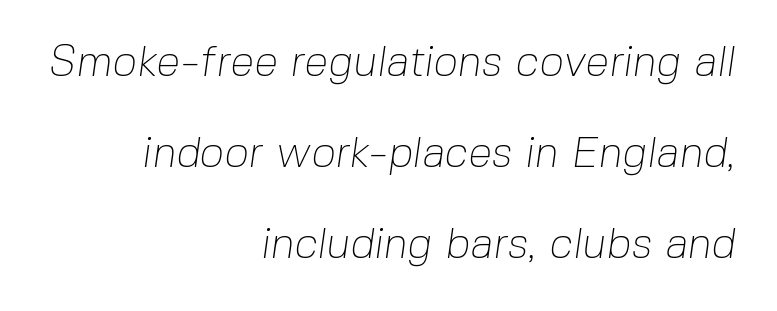
{"serif": "no", "bold": "no", "weight": "thin", "width": "normal", "stroke_contrast": "low", "x_height": "medium", "monospaced": "no", "underline": "no", "align": "right", "line_spacing": "loose", "line_spacing_ratio": 2.12, "letter_spacing": "normal", "letter_spacing_em": 0.0, "glyph_px": 43}
